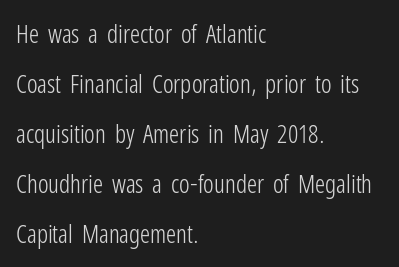
The image shows 25 px text type, upright; set left-aligned, loose line spacing (2.0x), normal letter spacing, not underlined.
